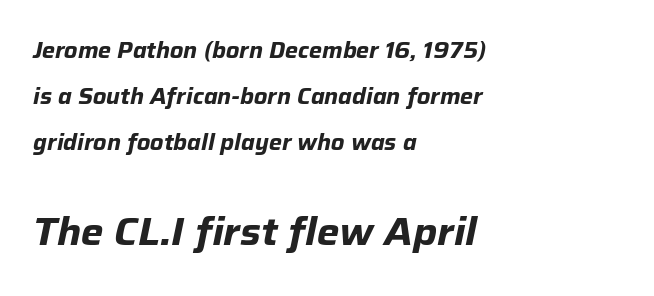
The image shows 38 px bold type, italic (leaning right); set left-aligned, loose line spacing (2.09x), normal letter spacing, not underlined; the second (bottom) block is 1.73x larger; low stroke contrast and a medium x-height.
